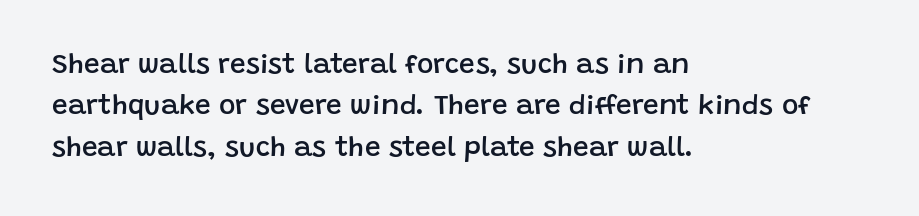
Letterform terminals end flat and unadorned throughout the passage. Only glyphs here, with clear space below each row. What weight is shown? A semibold, between regular and bold. If you drew a line through each stem, it would be perfectly vertical.
